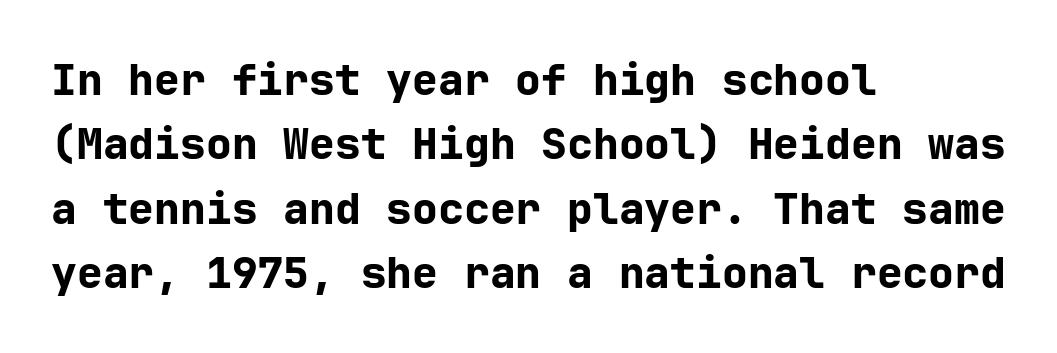
Regarding serifs, this sample does without them. A classic flush-left, rag-right setting is used for this passage. These words are printed bold, with thick strokes throughout. The lettering stays uniformly vertical, giving the passage a roman look. Nobody touched the tracking dial on this one.
